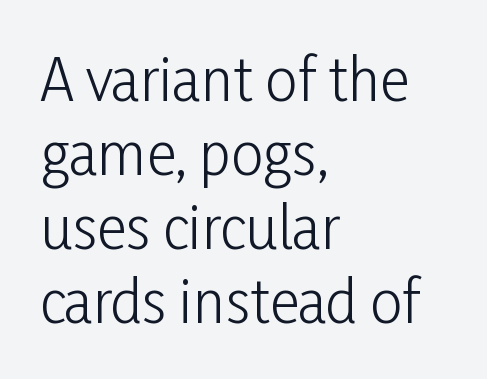
The zone under the glyphs is completely vacant. Do the letters lean? They stand straight. How would I describe the line gaps? Plain and ordinary. Unlike a traditional serif, this face leaves its strokes unadorned. Teacher's note: observe the even left margin — that is flush-left alignment.
